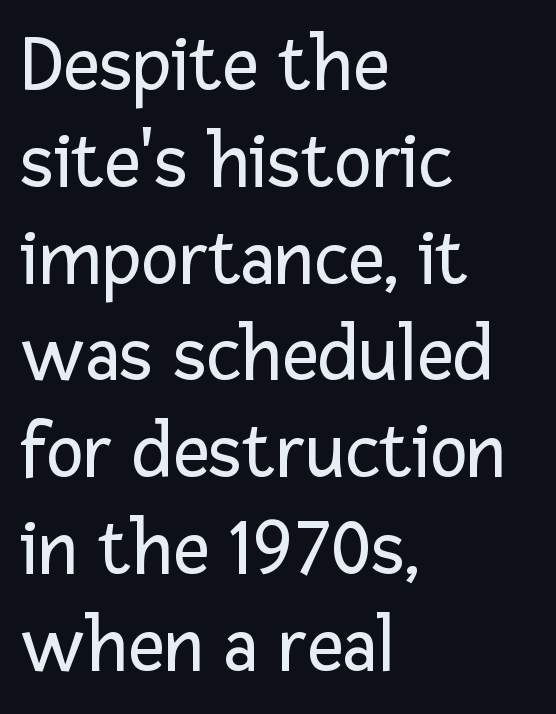
Q: Is the text bold? A: No.
Q: Is the text italic (slanted)? A: No, it is upright.
Q: Is the typeface a serif or a sans-serif typeface? A: Sans-serif.
Q: Is the text underlined? A: No.
Q: How is the paragraph aligned? A: Left-aligned.
Q: Is the spacing between letters normal or unusually wide? A: Normal.
Q: Width (condensed, normal, or wide)? A: Normal.
Q: Stroke contrast? A: Low.
Q: x-height? A: Medium.
Q: Monospaced? A: No.
